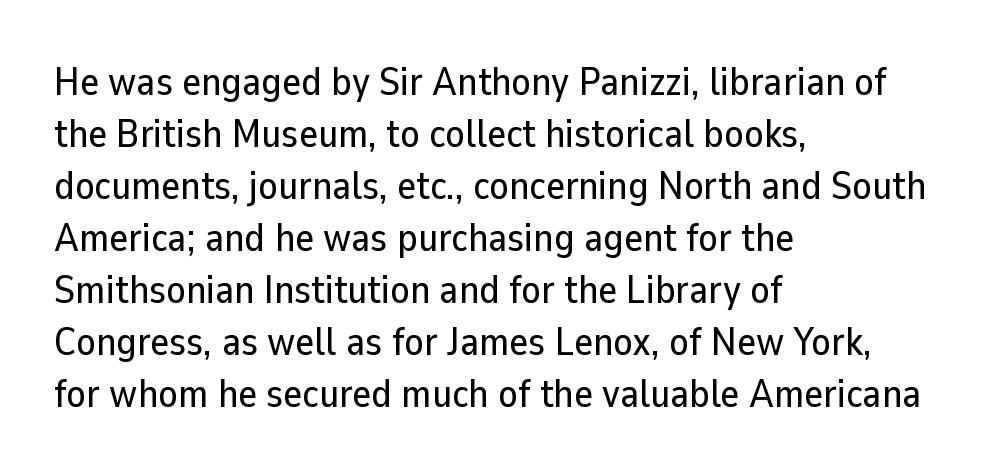
Q: Is the text italic (slanted)? A: No, it is upright.
Q: Is the typeface a serif or a sans-serif typeface? A: Sans-serif.
Q: Is the text underlined? A: No.
Q: How is the paragraph aligned? A: Left-aligned.
Q: Is the spacing between letters normal or unusually wide? A: Normal.
Q: Is the spacing between lines tight, normal or loose? A: Normal.
Q: Width (condensed, normal, or wide)? A: Normal.
Q: Stroke contrast? A: Low.
Q: x-height? A: Medium.
Q: Monospaced? A: No.
